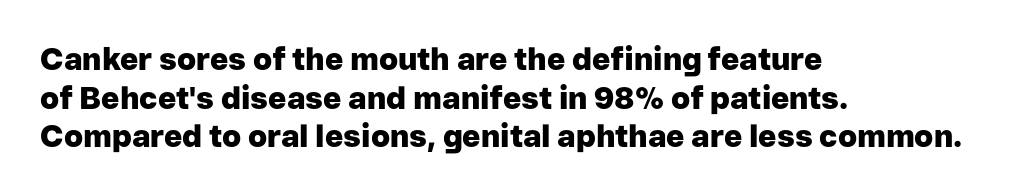
Q: Is the text bold? A: Yes.
Q: Is the text italic (slanted)? A: No, it is upright.
Q: Is the typeface a serif or a sans-serif typeface? A: Sans-serif.
Q: Is the text underlined? A: No.
Q: How is the paragraph aligned? A: Left-aligned.
Q: Is the spacing between letters normal or unusually wide? A: Normal.
Q: Is the spacing between lines tight, normal or loose? A: Normal.
Q: Width (condensed, normal, or wide)? A: Normal.
Q: Stroke contrast? A: Low.
Q: x-height? A: Medium.
Q: Monospaced? A: No.
